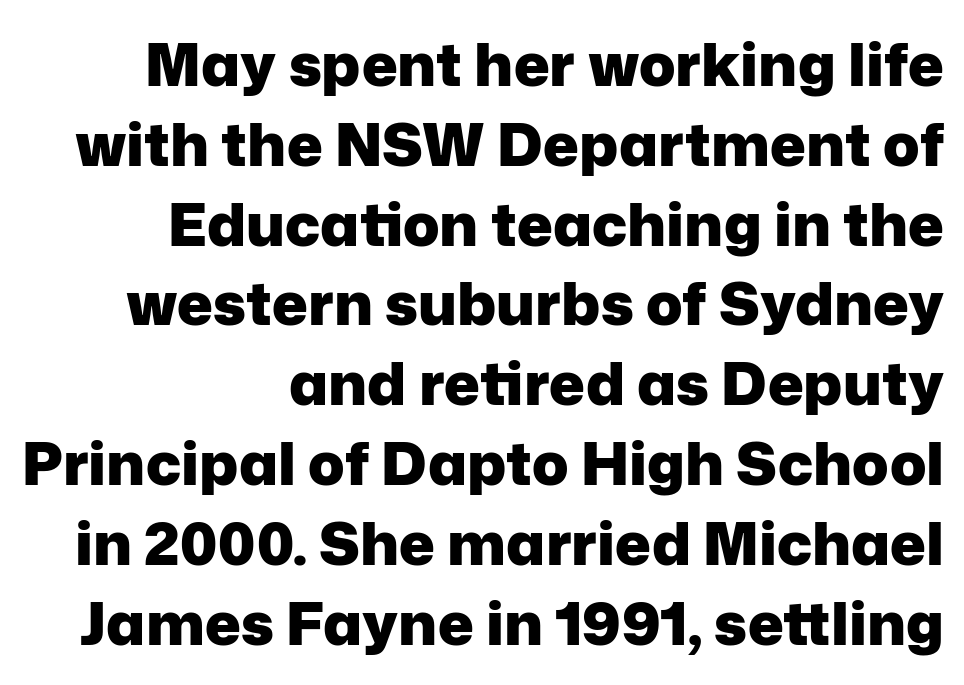
Observe the ordinary spacing: letters are neighbours, not strangers. Nope, not italic — everything's standing straight. This sample is right-justified, so line beginnings fall wherever the words allow. Type style note: lacks serifs.
